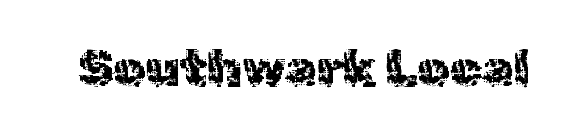
Q: Is the text italic (slanted)? A: No, it is upright.
Q: Is the typeface a serif or a sans-serif typeface? A: Sans-serif.
Q: Is the text underlined? A: No.
Q: Is the spacing between letters normal or unusually wide? A: Normal.
Q: Width (condensed, normal, or wide)? A: Normal.
Q: x-height? A: Medium.
Q: Monospaced? A: No.
